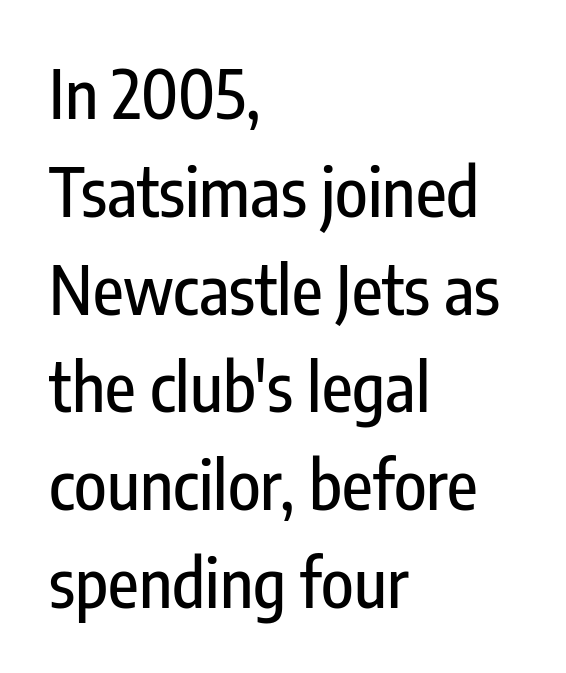
{"serif": "no", "italic": "no", "width": "condensed", "stroke_contrast": "low", "x_height": "medium", "monospaced": "no", "underline": "no", "align": "left", "line_spacing": "normal", "line_spacing_ratio": 1.46, "letter_spacing": "normal", "letter_spacing_em": 0.0, "glyph_px": 67}
